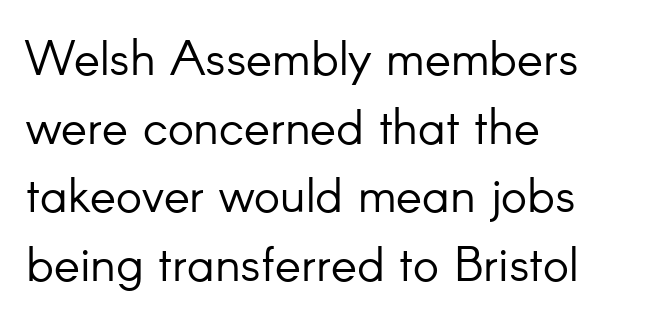
The image shows 49 px light sans-serif type, upright; set left-aligned, normal line spacing (1.4x), normal letter spacing, not underlined; low stroke contrast and a small x-height.
